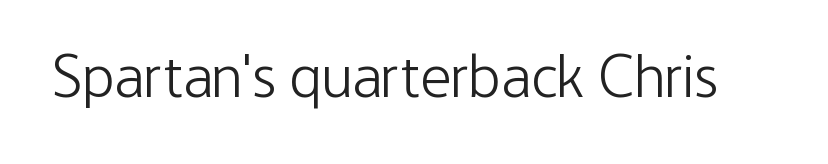
The image shows 61 px light, condensed sans-serif type, upright; set normal letter spacing, not underlined; low stroke contrast and a medium x-height.
